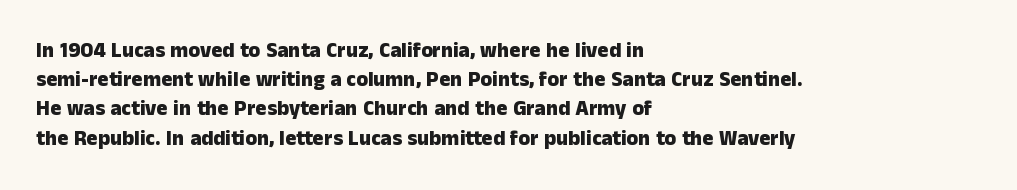
{"italic": "no", "bold": "yes", "underline": "no", "align": "left", "line_spacing": "normal", "line_spacing_ratio": 1.39, "letter_spacing": "normal", "letter_spacing_em": 0.0, "glyph_px": 21}
